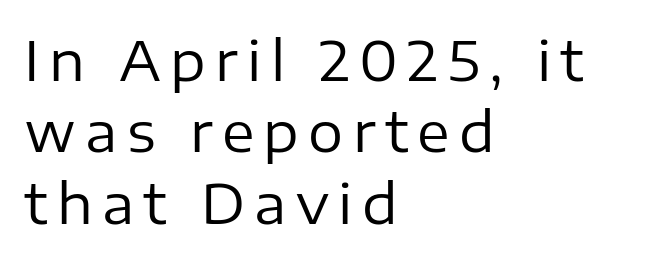
The image shows 55 px regular-weight sans-serif type, upright; set left-aligned, normal line spacing (1.3x), not underlined; low stroke contrast and a medium x-height.
